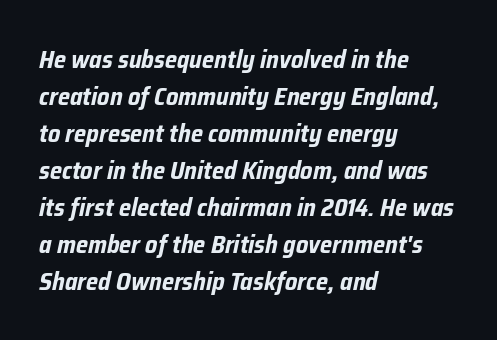
The image shows 25 px bold type, italic (leaning right); set left-aligned, normal line spacing (1.48x), normal letter spacing, not underlined.
